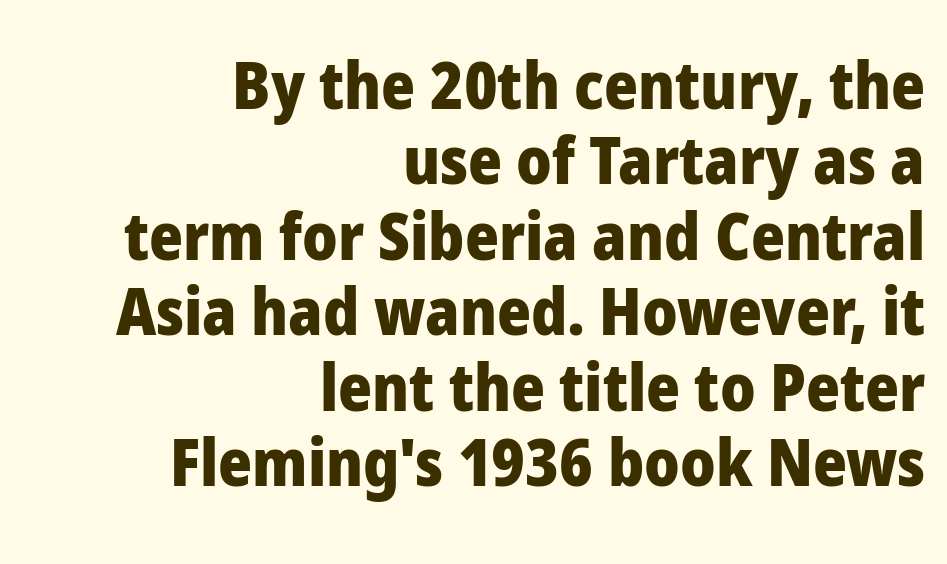
Q: Is the text bold? A: Yes.
Q: Is the text italic (slanted)? A: No, it is upright.
Q: Is the typeface a serif or a sans-serif typeface? A: Sans-serif.
Q: Is the text underlined? A: No.
Q: How is the paragraph aligned? A: Right-aligned.
Q: Is the spacing between letters normal or unusually wide? A: Normal.
Q: Width (condensed, normal, or wide)? A: Normal.
Q: Stroke contrast? A: Low.
Q: x-height? A: Medium.
Q: Monospaced? A: No.
